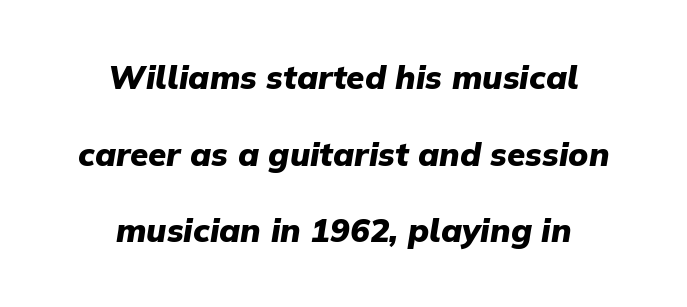
{"italic": "yes", "lean": "right", "slant_degrees": 9, "bold": "yes", "weight": "heavy", "width": "normal", "stroke_contrast": "low", "x_height": "medium", "monospaced": "no", "underline": "no", "align": "center", "line_spacing": "loose", "line_spacing_ratio": 2.32, "letter_spacing": "normal", "letter_spacing_em": 0.0, "glyph_px": 33}
